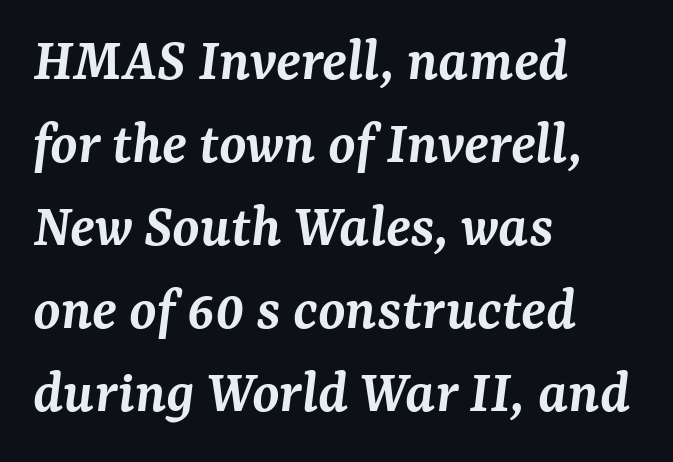
Q: Is the text bold? A: Semi-bold.
Q: Is the text italic (slanted)? A: Yes, it leans right by about 7 degrees.
Q: Is the typeface a serif or a sans-serif typeface? A: Serif.
Q: Is the text underlined? A: No.
Q: How is the paragraph aligned? A: Left-aligned.
Q: Is the spacing between letters normal or unusually wide? A: Normal.
Q: Is the spacing between lines tight, normal or loose? A: Normal.
Q: Width (condensed, normal, or wide)? A: Normal.
Q: Stroke contrast? A: Medium.
Q: x-height? A: Medium.
Q: Monospaced? A: No.
